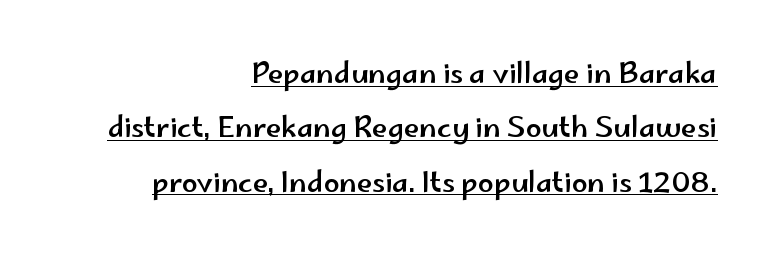
Q: Is the text italic (slanted)? A: No, it is upright.
Q: Is the typeface a serif or a sans-serif typeface? A: Sans-serif.
Q: Is the text underlined? A: Yes.
Q: How is the paragraph aligned? A: Right-aligned.
Q: Is the spacing between letters normal or unusually wide? A: Normal.
Q: Is the spacing between lines tight, normal or loose? A: Loose.
Q: Width (condensed, normal, or wide)? A: Wide.
Q: Stroke contrast? A: Low.
Q: x-height? A: Small.
Q: Monospaced? A: No.
